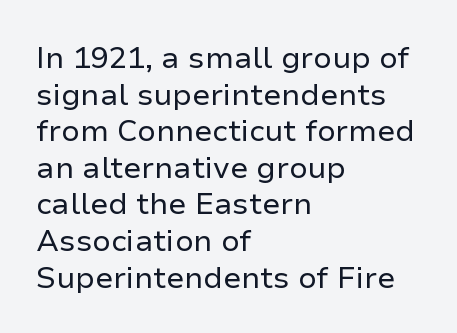
Q: Is the text bold? A: No.
Q: Is the text italic (slanted)? A: No, it is upright.
Q: Is the typeface a serif or a sans-serif typeface? A: Sans-serif.
Q: Is the text underlined? A: No.
Q: How is the paragraph aligned? A: Left-aligned.
Q: Is the spacing between letters normal or unusually wide? A: Normal.
Q: Width (condensed, normal, or wide)? A: Normal.
Q: Stroke contrast? A: Low.
Q: x-height? A: Medium.
Q: Monospaced? A: No.
